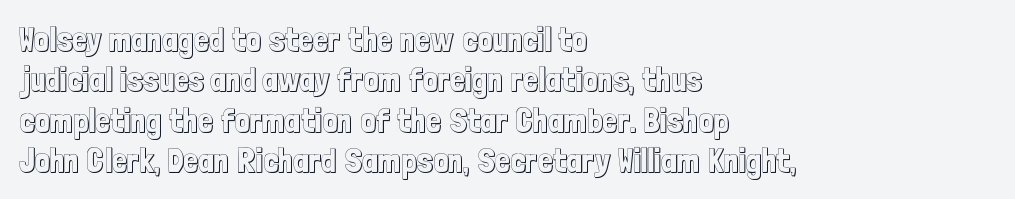
Varying glyph widths throughout — classic text-font behaviour. Any mark beneath the type? The region is blank. There is no visible air inserted between adjacent glyphs. Typeset ragged right — the left edge is the straight one.
